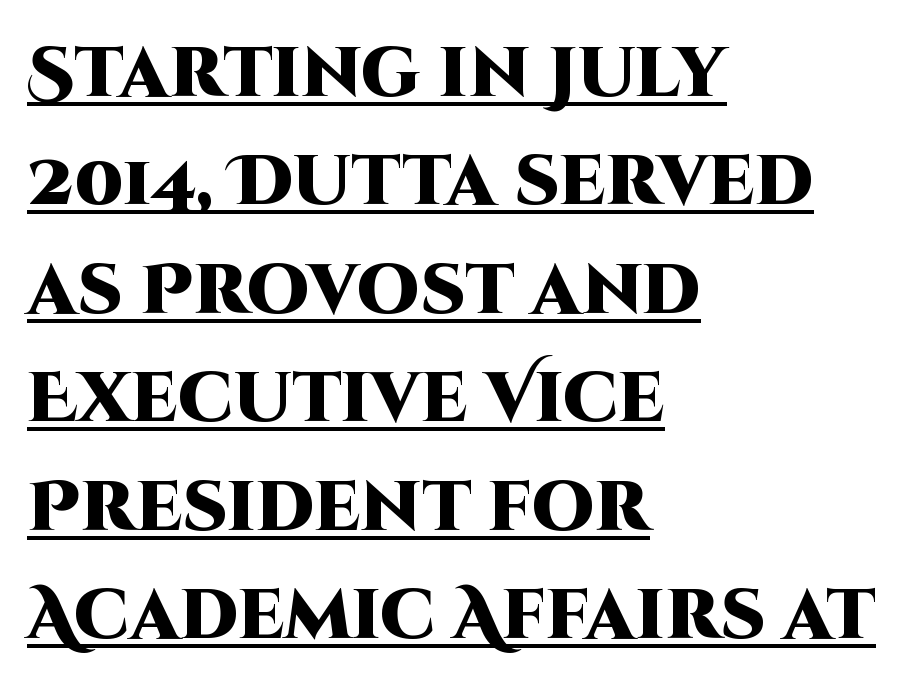
The image shows 70 px heavy sans-serif type, upright; set left-aligned, normal line spacing (1.55x), normal letter spacing, underlined; high stroke contrast and a large x-height.
